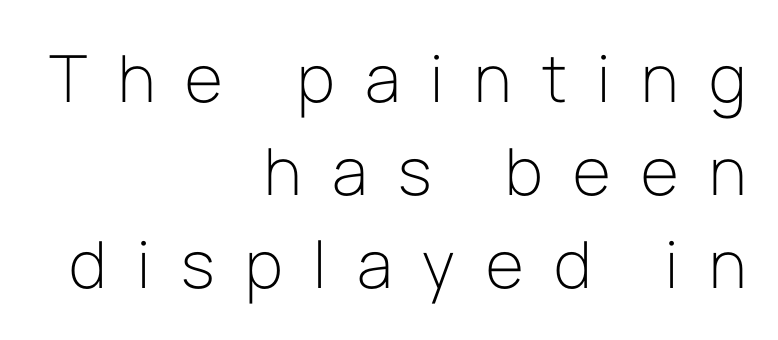
Regarding serifs, this sample does without them. Between one letter and the next there's a generous, obvious gap. The glyphs are unaccompanied by any horizontal stroke below them. The letters stand straight up with perfectly vertical stems. Do the characters align in a grid? No, the font is proportional. Is there much room between lines? A standard amount, neither cramped nor airy.
